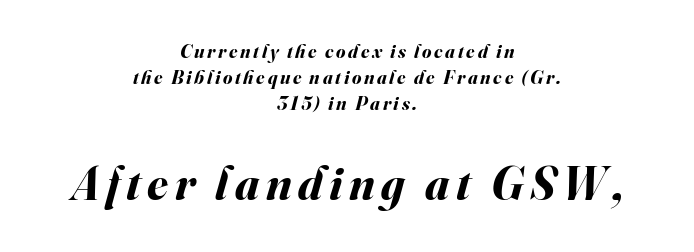
Q: Is the text bold? A: Yes.
Q: Is the text italic (slanted)? A: Yes, it leans right by about 16 degrees.
Q: Is the text underlined? A: No.
Q: How is the paragraph aligned? A: Centered.
Q: Is the spacing between lines tight, normal or loose? A: Normal.
Q: Which block of text is set in a larger size, the first (top) or the second (bottom)? A: The second (bottom) one.
Q: Width (condensed, normal, or wide)? A: Normal.
Q: Stroke contrast? A: Medium.
Q: x-height? A: Small.
Q: Monospaced? A: No.
